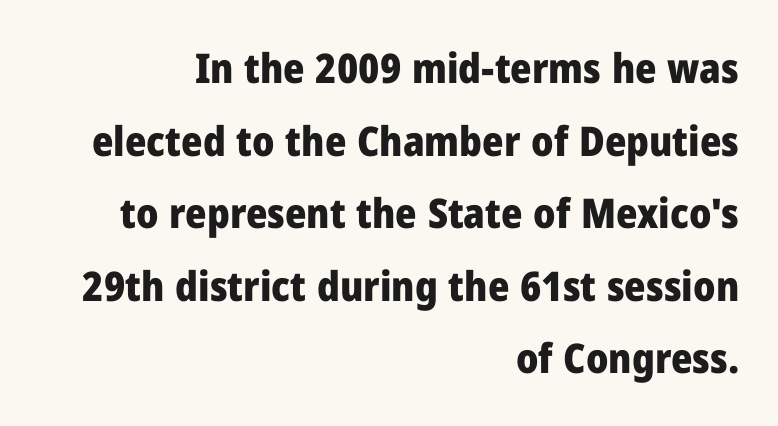
Does the lettering tilt? It doesn't — this is upright. Typesetter's note: full bold, strokes at maximum text heaviness. Underlining? Definitely not there. Do the characters align in a grid? No, the font is proportional. Right-aligned paragraph, ragged on the left.
